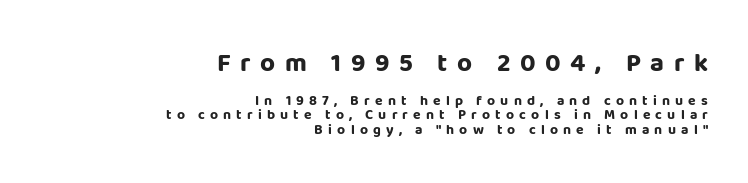
The image shows 26 px bold type, upright; set right-aligned, tight line spacing (1.04x), unusually wide letter spacing (+0.37 em), not underlined; the first (top) block is 1.86x larger.
